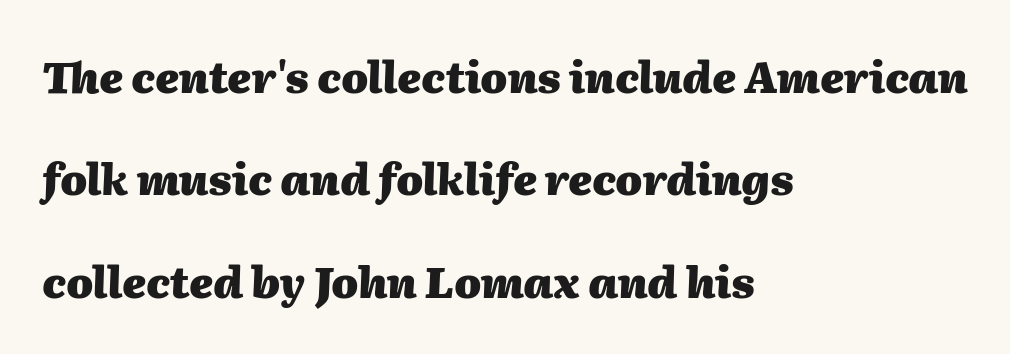
The face used here is proportionally spaced, like ordinary book or web type. This rendering features lettering with no underline. The lettering tilts uniformly, giving the passage an italic look. These words are printed bold, with thick strokes throughout.
